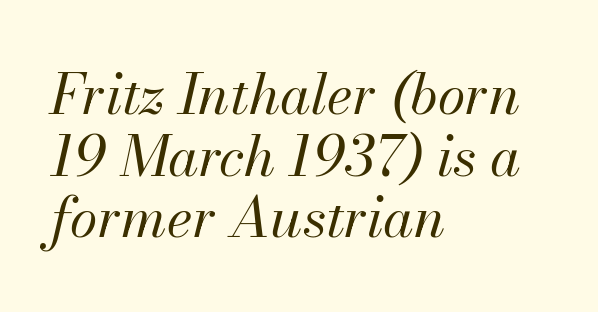
{"italic": "yes", "lean": "right", "slant_degrees": 13, "bold": "no", "weight": "regular", "width": "normal", "stroke_contrast": "medium", "x_height": "small", "monospaced": "no", "underline": "no", "align": "left", "line_spacing": "tight", "line_spacing_ratio": 1.1, "letter_spacing": "normal", "letter_spacing_em": 0.0, "glyph_px": 56}
